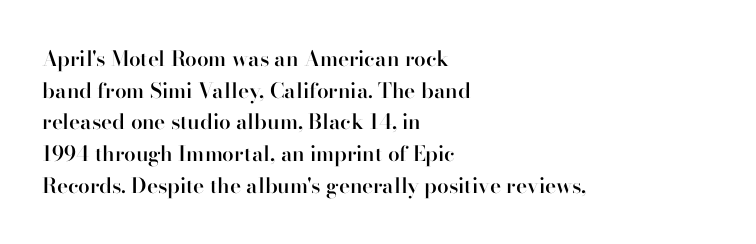
The image shows 21 px text type, upright; set left-aligned, normal line spacing (1.51x), normal letter spacing, not underlined.
